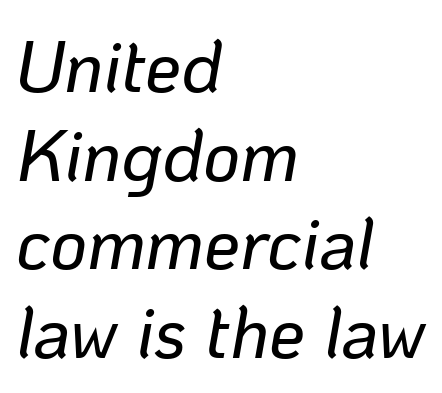
Q: Is the text italic (slanted)? A: Yes, it leans right by about 10 degrees.
Q: Is the text underlined? A: No.
Q: How is the paragraph aligned? A: Left-aligned.
Q: Is the spacing between letters normal or unusually wide? A: Normal.
Q: Width (condensed, normal, or wide)? A: Normal.
Q: Stroke contrast? A: Low.
Q: x-height? A: Medium.
Q: Monospaced? A: No.
